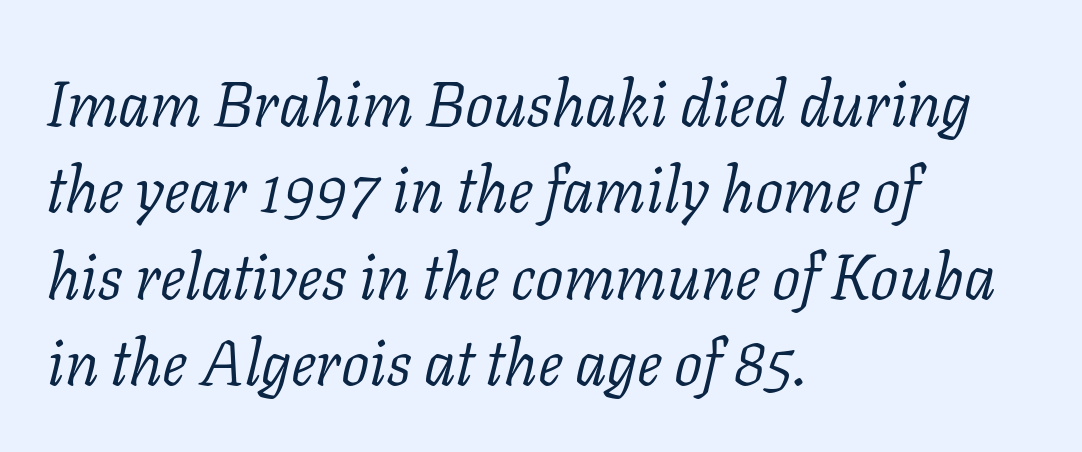
Q: Is the text bold? A: No.
Q: Is the text italic (slanted)? A: Yes, it leans right by about 11 degrees.
Q: Is the typeface a serif or a sans-serif typeface? A: Serif.
Q: Is the text underlined? A: No.
Q: How is the paragraph aligned? A: Left-aligned.
Q: Is the spacing between letters normal or unusually wide? A: Normal.
Q: Is the spacing between lines tight, normal or loose? A: Normal.
Q: Width (condensed, normal, or wide)? A: Normal.
Q: Stroke contrast? A: Low.
Q: x-height? A: Medium.
Q: Monospaced? A: No.
